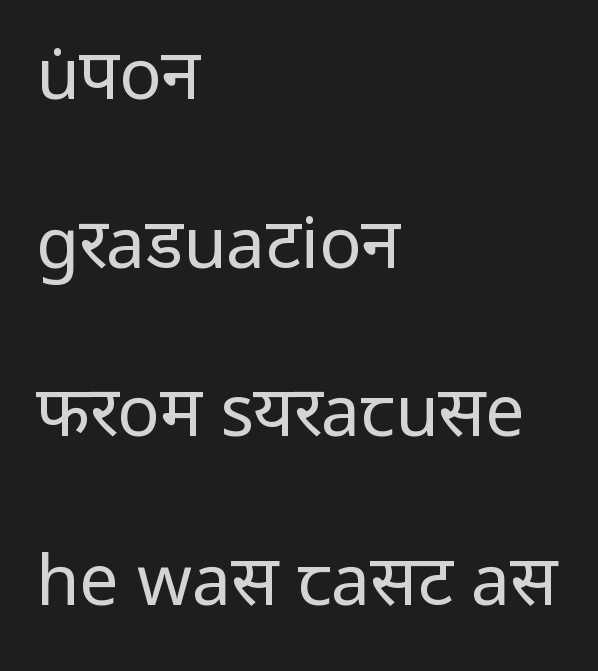
Q: Is the text bold? A: No.
Q: Is the text italic (slanted)? A: No, it is upright.
Q: Is the typeface a serif or a sans-serif typeface? A: Sans-serif.
Q: Is the text underlined? A: No.
Q: How is the paragraph aligned? A: Left-aligned.
Q: Is the spacing between letters normal or unusually wide? A: Normal.
Q: Is the spacing between lines tight, normal or loose? A: Loose.
Q: Width (condensed, normal, or wide)? A: Normal.
Q: Stroke contrast? A: Low.
Q: x-height? A: Medium.
Q: Monospaced? A: No.
